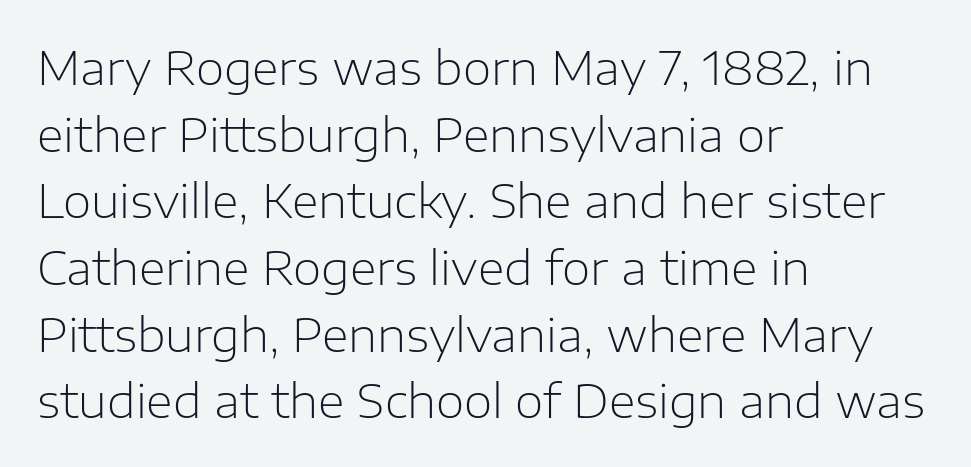
{"serif": "no", "italic": "no", "bold": "no", "weight": "light", "width": "normal", "stroke_contrast": "low", "x_height": "medium", "monospaced": "no", "underline": "no", "align": "left", "line_spacing": "normal", "line_spacing_ratio": 1.45, "letter_spacing": "normal", "letter_spacing_em": 0.0, "glyph_px": 46}
